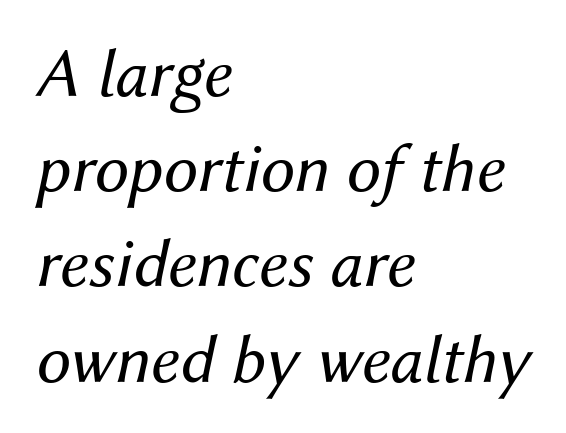
{"italic": "yes", "lean": "right", "slant_degrees": 12, "bold": "no", "weight": "regular", "width": "normal", "stroke_contrast": "medium", "x_height": "medium", "monospaced": "no", "underline": "no", "align": "left", "line_spacing": "normal", "line_spacing_ratio": 1.38, "letter_spacing": "normal", "letter_spacing_em": 0.0, "glyph_px": 69}
